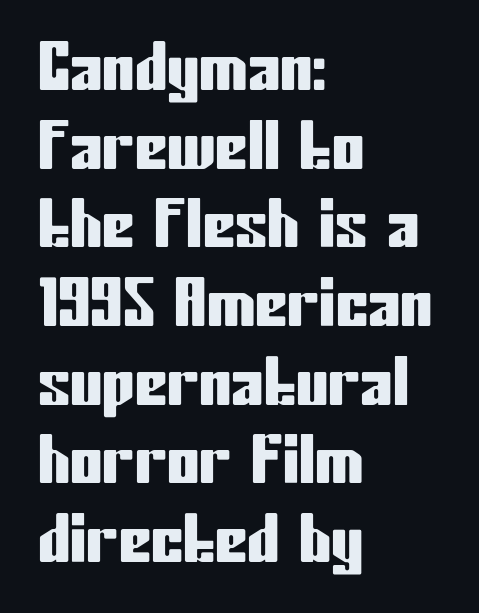
The image shows 65 px condensed sans-serif type, upright; set left-aligned, line spacing 1.21x, normal letter spacing, not underlined; low stroke contrast and a medium x-height.
